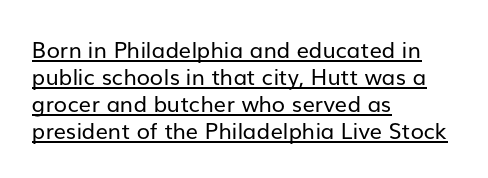
Q: Is the text bold? A: No.
Q: Is the text italic (slanted)? A: No, it is upright.
Q: Is the text underlined? A: Yes.
Q: How is the paragraph aligned? A: Left-aligned.
Q: Is the spacing between letters normal or unusually wide? A: Normal.
